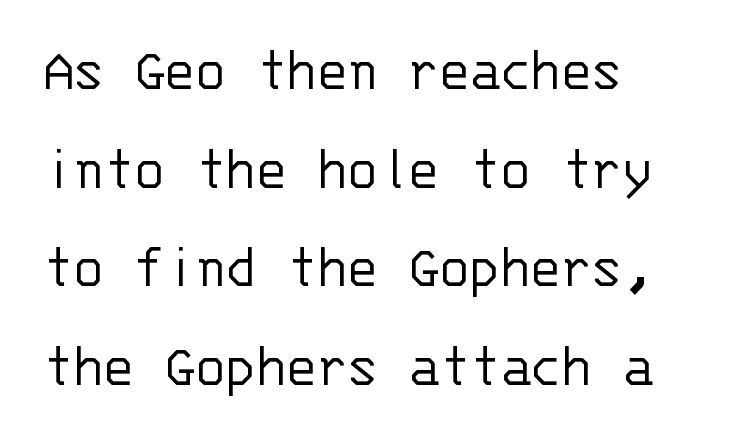
{"serif": "no", "italic": "no", "bold": "no", "weight": "light", "width": "normal", "stroke_contrast": "low", "x_height": "large", "monospaced": "yes", "underline": "no", "align": "left", "line_spacing": "normal", "line_spacing_ratio": 1.59, "letter_spacing": "normal", "letter_spacing_em": 0.0, "glyph_px": 62}
